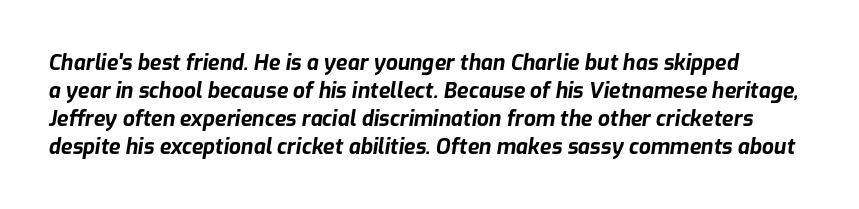
These lines carry a lot of weight — the face is fully bold. Type without underlining. In terms of letterspacing, this is plain default setting. It's the slanting kind of type. The rows are spaced the way most documents space them.
